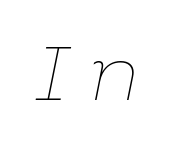
Glyph-to-glyph distance is far greater than everyday printed text. A light-to-regular cut is what we see here. Is the type slanted? Yes — the strokes lean at a clear angle. The rendering uses natural spacing where letterforms have individual widths. The space directly below the letters is spotless.
